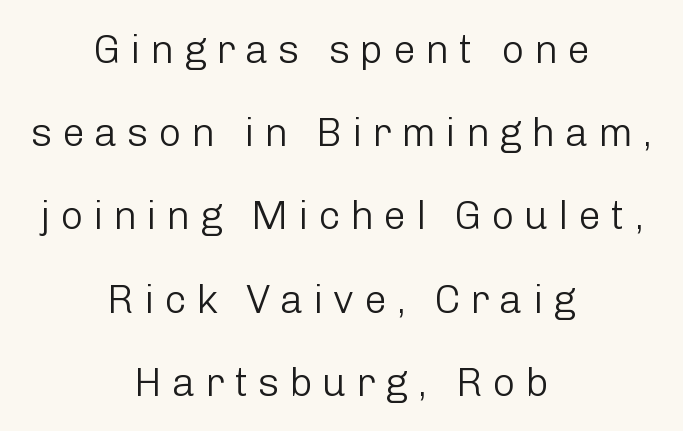
Q: Is the text bold? A: No.
Q: Is the text italic (slanted)? A: No, it is upright.
Q: Is the typeface a serif or a sans-serif typeface? A: Sans-serif.
Q: Is the text underlined? A: No.
Q: How is the paragraph aligned? A: Centered.
Q: Is the spacing between letters normal or unusually wide? A: Unusually wide.
Q: Is the spacing between lines tight, normal or loose? A: Loose.
Q: Width (condensed, normal, or wide)? A: Normal.
Q: Stroke contrast? A: Low.
Q: x-height? A: Medium.
Q: Monospaced? A: No.
